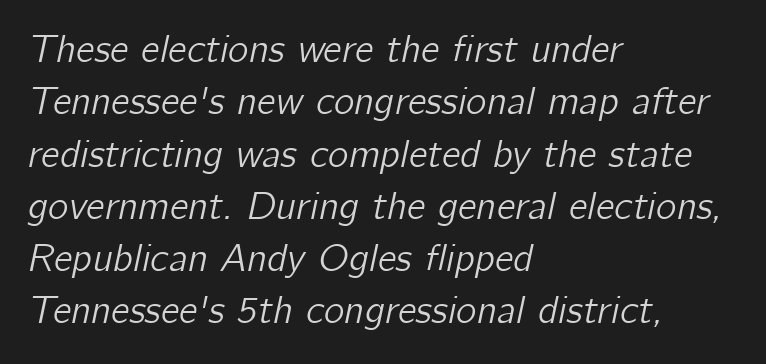
The image shows 39 px text type, italic (leaning right); set left-aligned, normal line spacing (1.34x), normal letter spacing, not underlined; low stroke contrast and a medium x-height.
